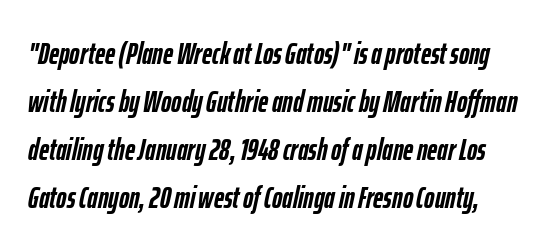
{"italic": "yes", "lean": "right", "slant_degrees": 12, "bold": "yes", "weight": "semibold", "width": "condensed", "stroke_contrast": "low", "x_height": "medium", "monospaced": "no", "underline": "no", "line_spacing": "normal", "line_spacing_ratio": 1.55, "letter_spacing": "normal", "letter_spacing_em": 0.0, "glyph_px": 31}
